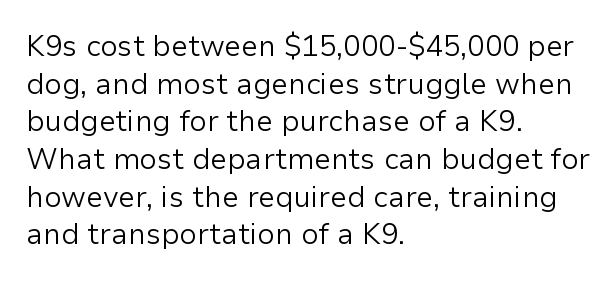
Typographically, this falls in the sans-serif category. The space beneath each line is pristine and unruled. Spacing verdict: proportional, widths tailored to each character. The lines in this sample share a left origin and differ only in where they stop. The letters stand straight up with perfectly vertical stems.
